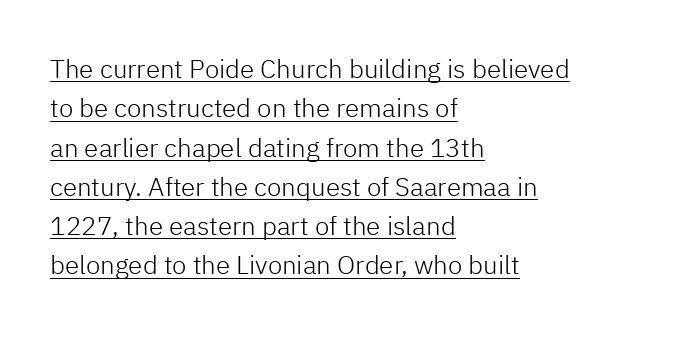
The image shows 26 px text type, upright; set left-aligned, normal line spacing (1.51x), normal letter spacing, underlined.
